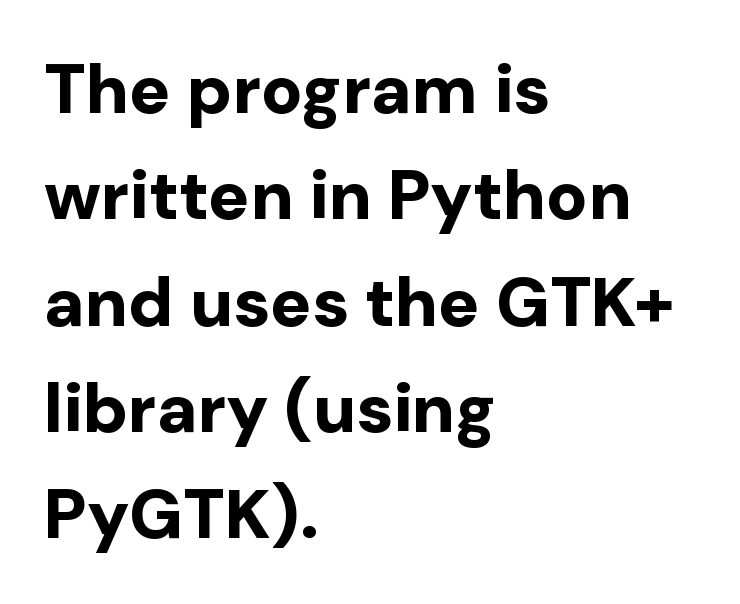
{"serif": "no", "italic": "no", "bold": "yes", "weight": "bold", "width": "normal", "stroke_contrast": "low", "x_height": "medium", "monospaced": "no", "underline": "no", "align": "left", "line_spacing": "normal", "line_spacing_ratio": 1.54, "letter_spacing": "normal", "letter_spacing_em": 0.0, "glyph_px": 69}
